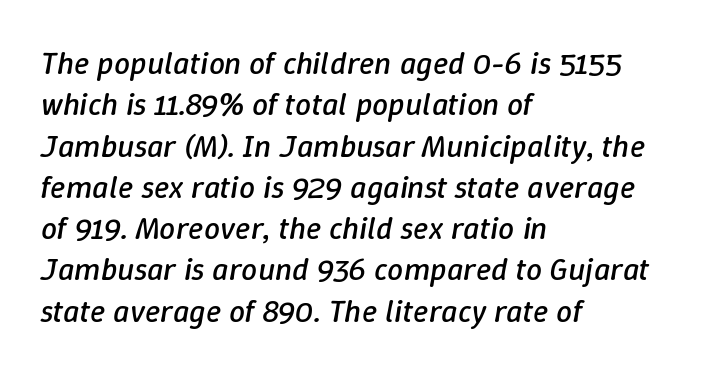
Tracking here is standard; glyphs follow each other at the usual distance. The rendering uses natural spacing where letterforms have individual widths. This sample keeps an unexceptional amount of space between lines. If you drew a line through each stem, it would be angled.
